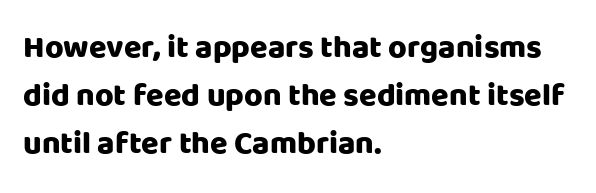
{"serif": "no", "italic": "no", "width": "normal", "stroke_contrast": "low", "x_height": "large", "monospaced": "no", "underline": "no", "align": "left", "line_spacing": "normal", "line_spacing_ratio": 1.5, "letter_spacing": "normal", "letter_spacing_em": 0.0, "glyph_px": 32}
